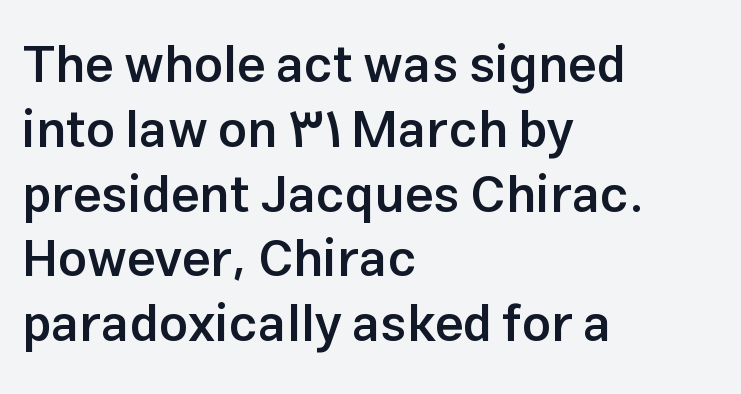
Are there feet on the stems? There aren't — it's a sans. Does the leading feel generous? No, just average. Quick note: underline off. The specimen reads as upright at a glance. Is this a fixed-width face? No — the glyphs have proportional, varying widths.
